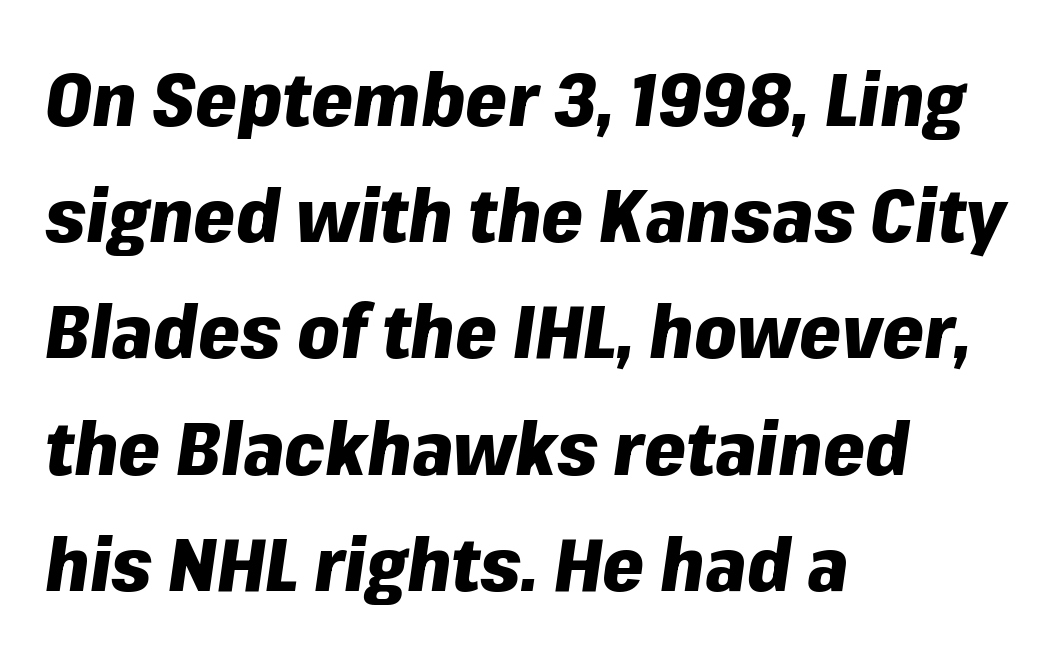
Q: Is the text bold? A: Yes.
Q: Is the text italic (slanted)? A: Yes, it leans right by about 8 degrees.
Q: Is the text underlined? A: No.
Q: How is the paragraph aligned? A: Left-aligned.
Q: Is the spacing between letters normal or unusually wide? A: Normal.
Q: Is the spacing between lines tight, normal or loose? A: Normal.
Q: Width (condensed, normal, or wide)? A: Normal.
Q: Stroke contrast? A: Low.
Q: x-height? A: Medium.
Q: Monospaced? A: No.
